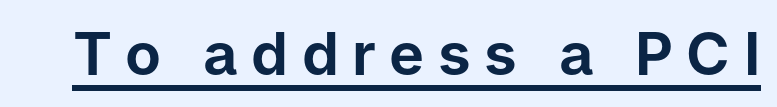
The image shows 59 px sans-serif type, upright; set unusually wide letter spacing (+0.23 em), underlined; low stroke contrast and a medium x-height.
